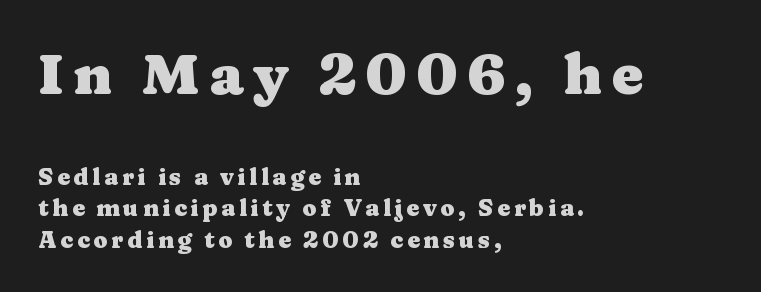
The characters display serif detailing at their extremities. Words float on clear page, feet unadorned. Is there any slant? The stems are plumb. Character size in the leading block exceeds that of the trailing block. The text block is weighted toward the left margin, trailing off unevenly rightward.
